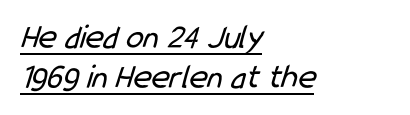
{"serif": "no", "bold": "no", "weight": "regular", "width": "condensed", "stroke_contrast": "low", "x_height": "medium", "monospaced": "no", "underline": "yes", "align": "left", "line_spacing": "tight", "line_spacing_ratio": 1.14, "letter_spacing": "normal", "letter_spacing_em": 0.0, "glyph_px": 35}
